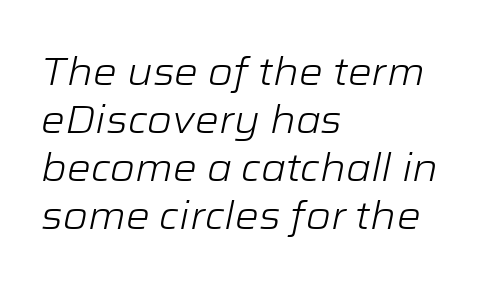
{"italic": "yes", "lean": "right", "slant_degrees": 12, "bold": "no", "weight": "light", "width": "wide", "stroke_contrast": "low", "x_height": "medium", "monospaced": "no", "underline": "no", "align": "left", "line_spacing": "normal", "line_spacing_ratio": 1.26, "letter_spacing": "normal", "letter_spacing_em": 0.0, "glyph_px": 38}
